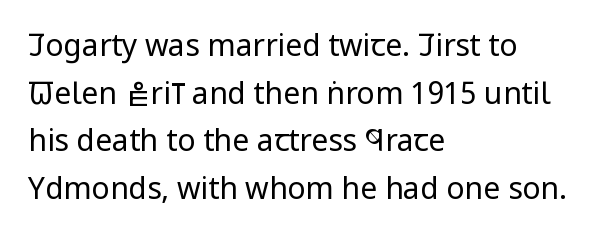
Q: Is the text bold? A: No.
Q: Is the text italic (slanted)? A: No, it is upright.
Q: Is the typeface a serif or a sans-serif typeface? A: Sans-serif.
Q: Is the text underlined? A: No.
Q: How is the paragraph aligned? A: Left-aligned.
Q: Is the spacing between letters normal or unusually wide? A: Normal.
Q: Is the spacing between lines tight, normal or loose? A: Normal.
Q: Width (condensed, normal, or wide)? A: Condensed.
Q: Stroke contrast? A: Low.
Q: x-height? A: Large.
Q: Monospaced? A: No.
